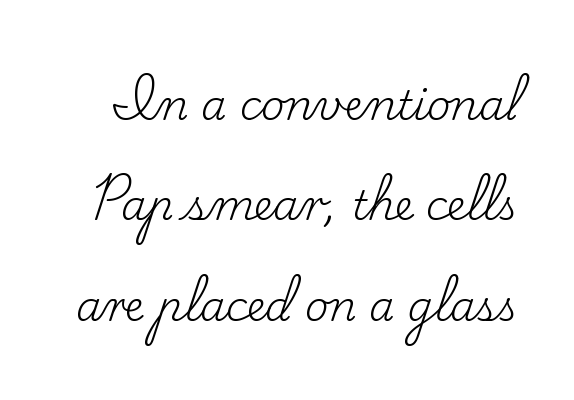
A typesetter would call this zero additional tracking. Character widths vary here, with narrow letters taking less room than wide ones. Regarding leading, the lines here are spaced well apart.
